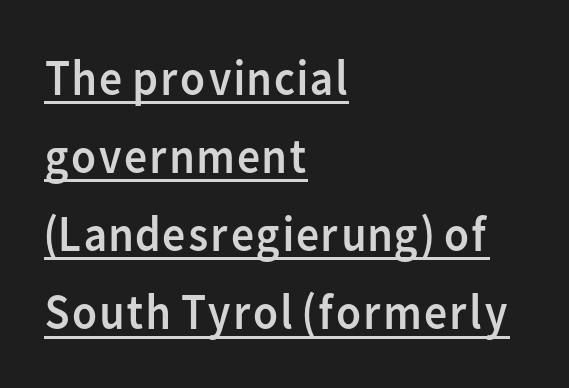
Looks like regular typesetting: each glyph gets only the width it needs. Note: no serifs on the glyphs. Decoration check: the copy is underlined. Notice how the passage keeps a crisp vertical edge on the left only. Ink coverage per letter is moderate at most.
